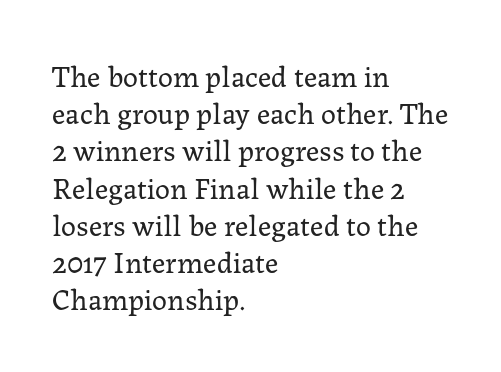
This is the regular roman posture of the typeface. Bare-footed words on every line. A quiet, ordinary-to-light weight characterises the typeface. Standard letterfit; no display-style spreading of the glyphs. These lines are composed in type with serifs.
